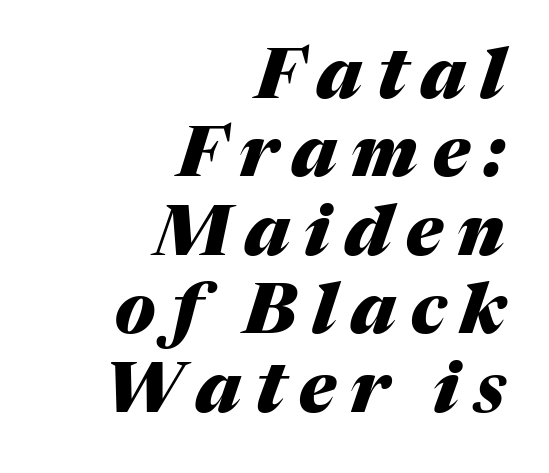
{"italic": "yes", "lean": "right", "slant_degrees": 17, "bold": "yes", "weight": "heavy", "width": "normal", "stroke_contrast": "medium", "x_height": "medium", "monospaced": "no", "underline": "no", "align": "right", "line_spacing": "tight", "line_spacing_ratio": 1.12, "letter_spacing": "wide", "letter_spacing_em": 0.21, "glyph_px": 70}
